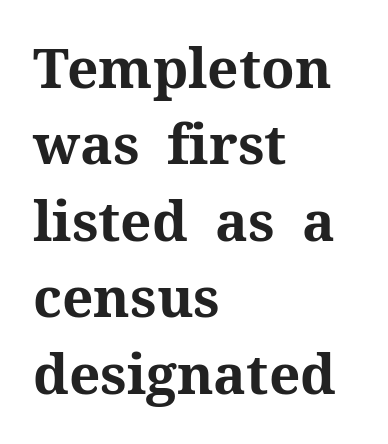
The image shows 55 px bold serif type, upright; set left-aligned, normal line spacing (1.39x), normal letter spacing, not underlined; medium stroke contrast and a medium x-height.
